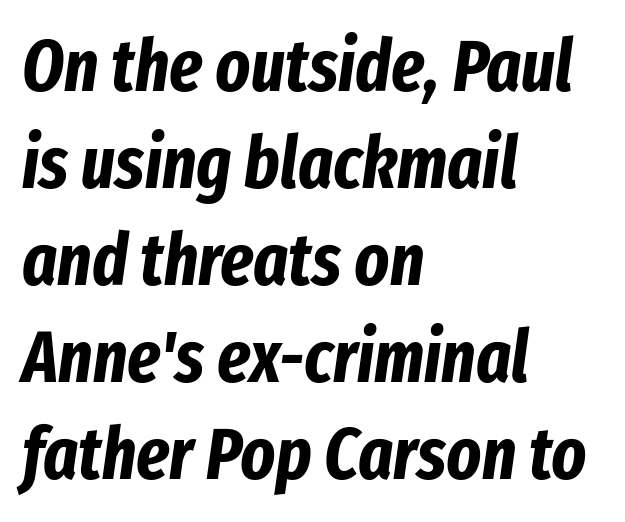
The image shows 73 px bold, condensed type, italic (leaning right); set left-aligned, normal line spacing (1.33x), normal letter spacing, not underlined; low stroke contrast and a medium x-height.
